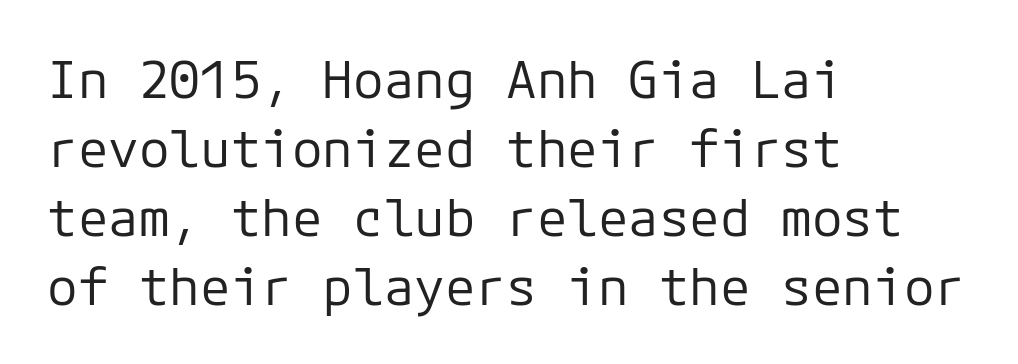
{"serif": "no", "italic": "no", "bold": "no", "weight": "regular", "width": "normal", "stroke_contrast": "low", "x_height": "medium", "underline": "no", "align": "left", "line_spacing": "normal", "line_spacing_ratio": 1.35, "letter_spacing": "normal", "letter_spacing_em": 0.0, "glyph_px": 51}
